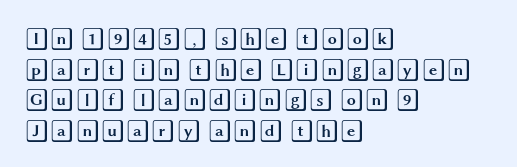
A typesetter would call this leading conventional body-copy spacing. No italicization has been applied; the sample stays upright. Tracking value appears to be zero — textbook default spacing. Short and long lines alike share a common starting point at left. Decoration check: the copy has no underline.
